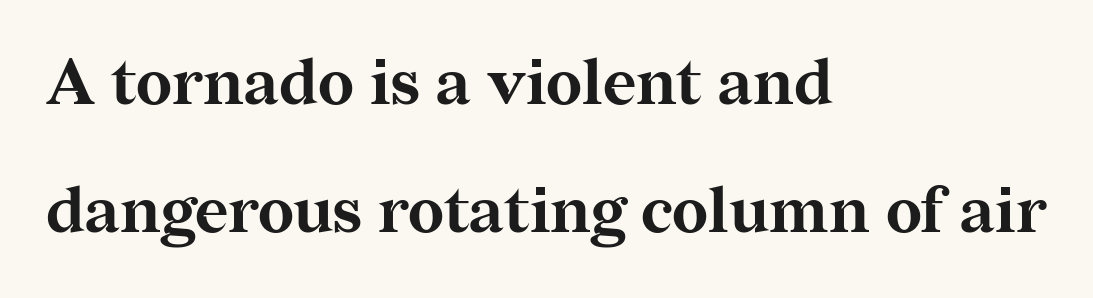
Is the letter spacing exaggerated? No — it looks like the ordinary default. Upright lettering throughout. Think of a printed novel: that variable character pitch is what you see here. Check the space under the baseline: it is left empty. Does the copy run flush right? No — it runs flush left. The line-height multiplier appears high, well above default.
